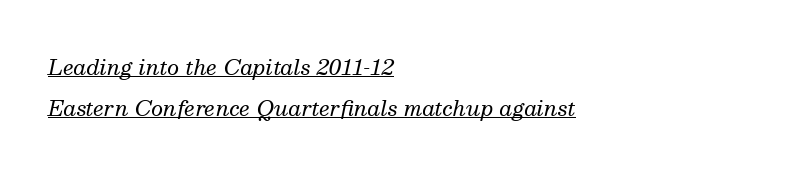
Rows of type keep a wide berth in the vertical direction. Glyph-to-glyph distance matches everyday printed text. The glyphs are accompanied by a horizontal stroke just below them. Rendered with sloped, italic letterforms. Typeset ragged right — the left edge is the straight one.
